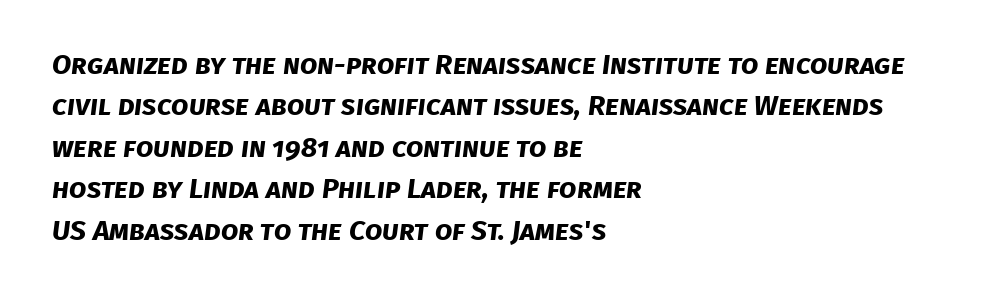
The letters advance in unequal steps, a hallmark of proportional type. Serif or sans? Sans — the stroke terminals are bare. Look at the stroke-to-counter ratio: heavy, a bold. All the whitespace from short lines collects on the right. The vertical gap from one line to the next is medium.
